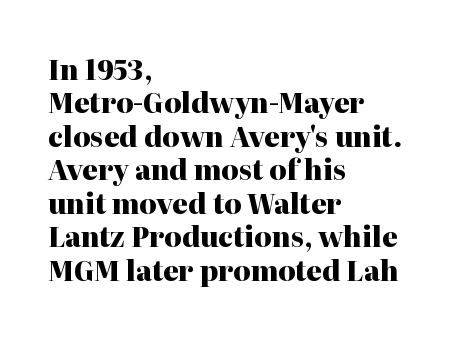
{"italic": "no", "bold": "yes", "underline": "no", "align": "left", "line_spacing_ratio": 1.24, "letter_spacing": "normal", "letter_spacing_em": 0.0, "glyph_px": 27}
